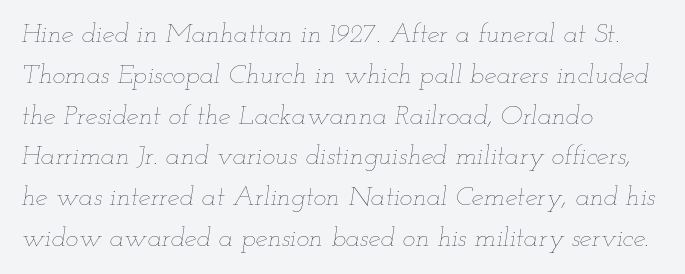
{"italic": "yes", "lean": "right", "slant_degrees": 12, "bold": "no", "underline": "no", "align": "left", "line_spacing": "normal", "line_spacing_ratio": 1.51, "letter_spacing": "normal", "letter_spacing_em": 0.0, "glyph_px": 27}
